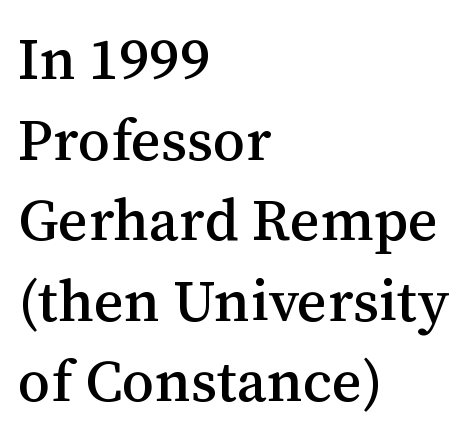
These lines are composed in type with serifs. Line beginnings align vertically; line endings do not. Does extra space separate the letters? No, they use regular spacing. Characters remain perfectly vertical along every line. Here the designer chose a conventional face with non-uniform glyph widths.
